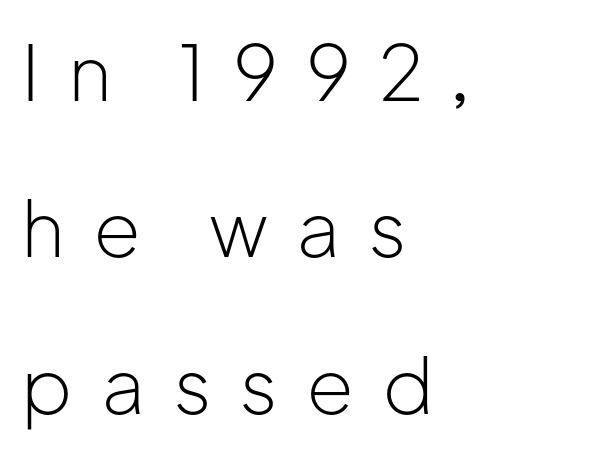
The image shows 77 px light sans-serif type, upright; set left-aligned, loose line spacing (2.03x), unusually wide letter spacing (+0.36 em), not underlined; low stroke contrast and a medium x-height.
